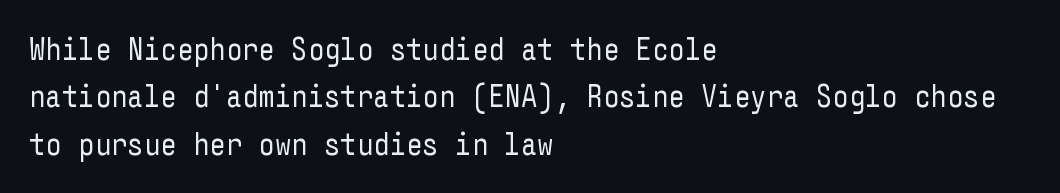
The image shows 32 px regular-weight, condensed sans-serif type, upright; set left-aligned, normal line spacing (1.48x), normal letter spacing, not underlined; low stroke contrast and a medium x-height.
